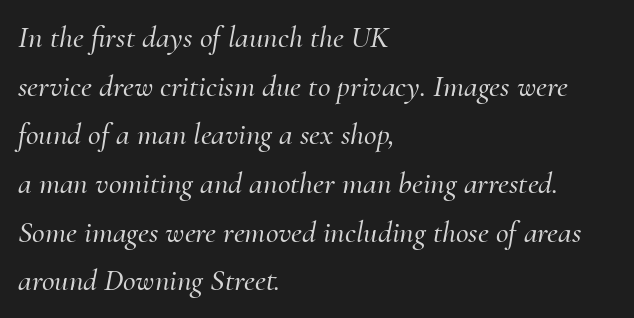
Q: Is the text italic (slanted)? A: Yes, it leans right by about 10 degrees.
Q: Is the typeface a serif or a sans-serif typeface? A: Serif.
Q: Is the text underlined? A: No.
Q: How is the paragraph aligned? A: Left-aligned.
Q: Is the spacing between letters normal or unusually wide? A: Normal.
Q: Is the spacing between lines tight, normal or loose? A: Normal.
Q: Width (condensed, normal, or wide)? A: Normal.
Q: Stroke contrast? A: Medium.
Q: x-height? A: Small.
Q: Monospaced? A: No.
